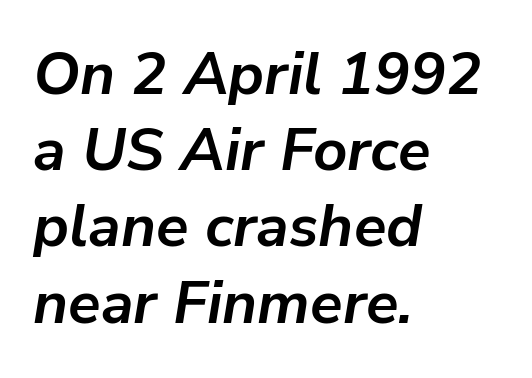
In terms of leading, this rendering sits right in the middle. Standard letterfit; no display-style spreading of the glyphs. These lines are rendered in a variable-pitch font. Rule under the text: the space is simply empty.
